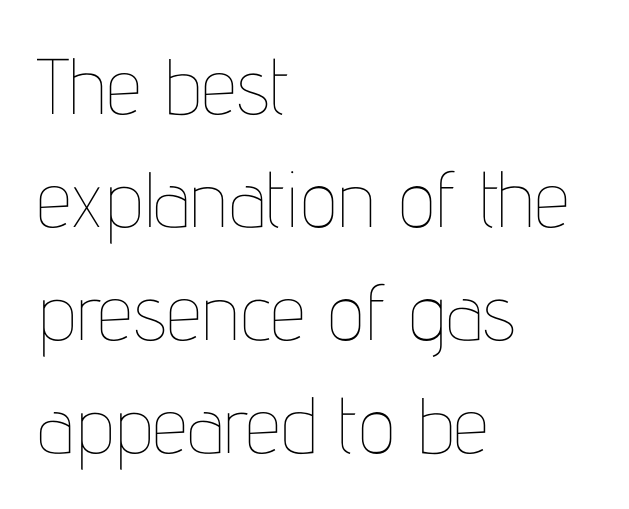
The image shows 79 px thin, condensed type, upright; set left-aligned, normal line spacing (1.43x), normal letter spacing, not underlined; low stroke contrast and a medium x-height.
